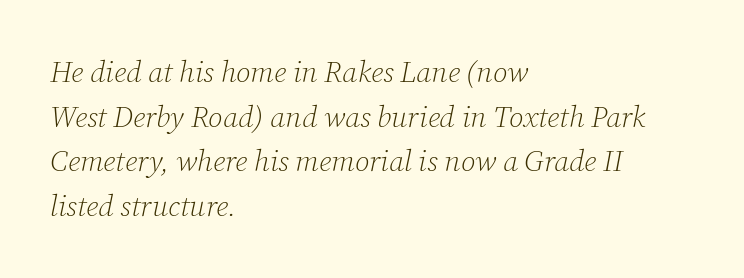
{"serif": "yes", "italic": "yes", "lean": "right", "slant_degrees": 12, "bold": "no", "weight": "light", "width": "normal", "stroke_contrast": "low", "x_height": "medium", "monospaced": "no", "underline": "no", "align": "left", "line_spacing": "normal", "line_spacing_ratio": 1.49, "letter_spacing": "normal", "letter_spacing_em": 0.0, "glyph_px": 30}
